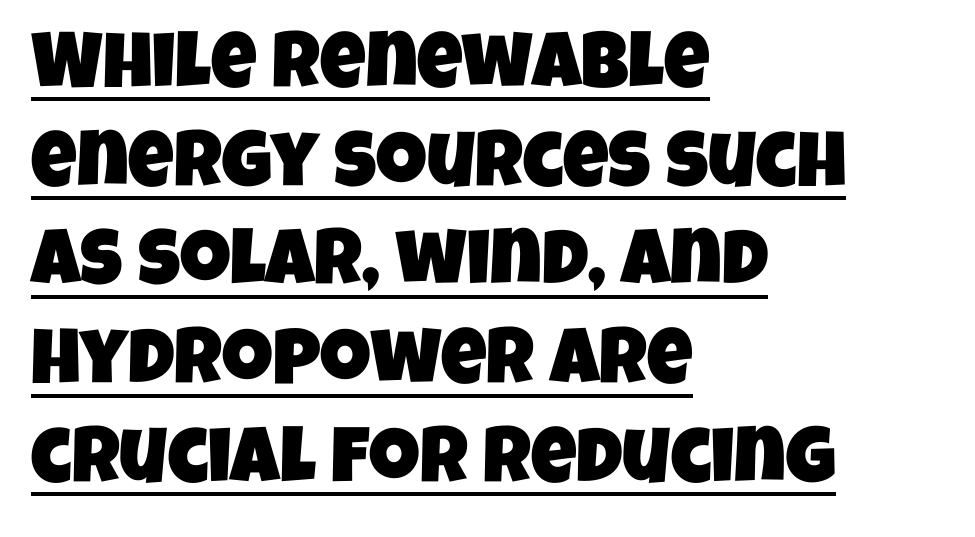
Q: Is the typeface a serif or a sans-serif typeface? A: Sans-serif.
Q: Is the text underlined? A: Yes.
Q: How is the paragraph aligned? A: Left-aligned.
Q: Is the spacing between letters normal or unusually wide? A: Normal.
Q: Is the spacing between lines tight, normal or loose? A: Normal.
Q: Width (condensed, normal, or wide)? A: Condensed.
Q: Stroke contrast? A: Low.
Q: x-height? A: Large.
Q: Monospaced? A: No.
